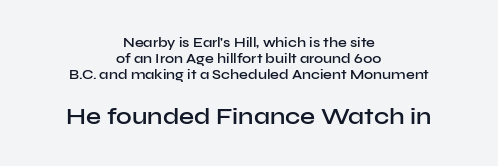
The type sits square on the baseline with zero lean. The line texture is even and compact thanks to regular tracking. The lines in this sample share a center point and differ in where they start and stop. Bold? Not quite — semibold, heavier than regular but stopping short. A bare baseline throughout the passage. Does the bottom block carry the larger type? Yes, it does.
